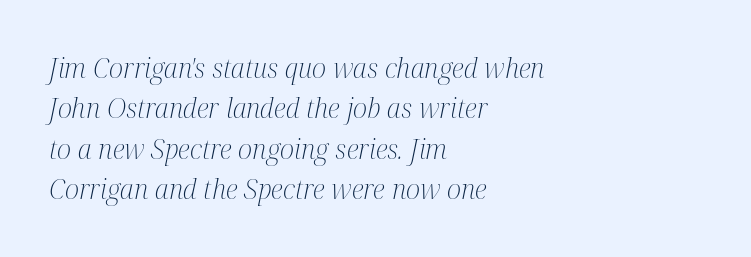
The image shows 27 px text type, italic (leaning right); set left-aligned, normal line spacing (1.5x), normal letter spacing, not underlined.
